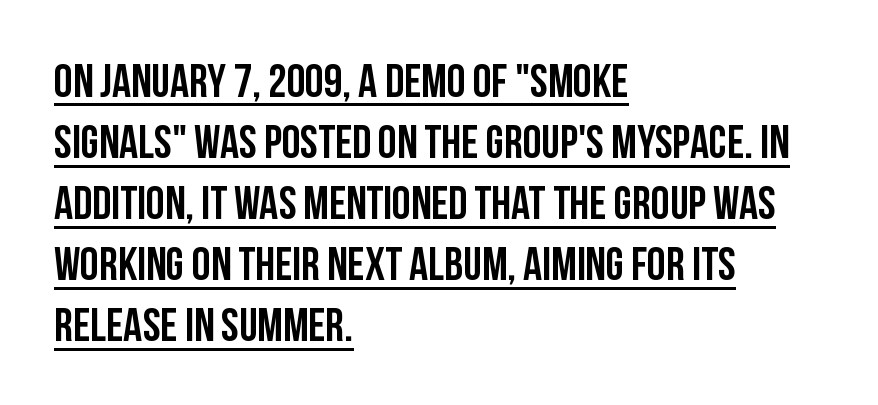
The tracking reads as untouched default to a designer's eye. Like a heading marked for emphasis, these lines bear an underscore. If you measured baseline to baseline, you'd find a middling distance. Are there feet on the stems? There aren't — it's a sans.
